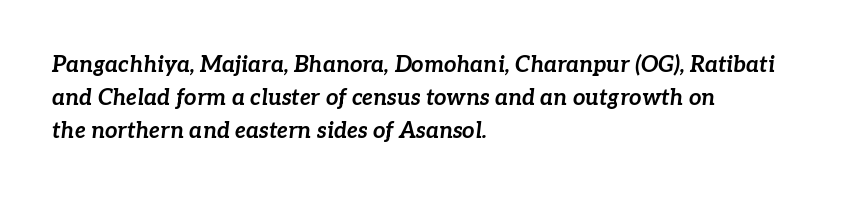
The image shows 22 px bold type, italic (leaning right); set left-aligned, normal line spacing (1.51x), normal letter spacing, not underlined.
